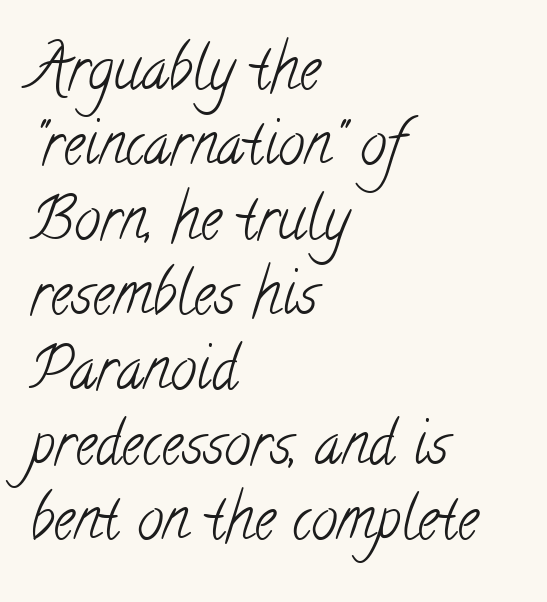
Q: Is the text bold? A: No.
Q: Is the typeface a serif or a sans-serif typeface? A: Serif.
Q: Is the text underlined? A: No.
Q: How is the paragraph aligned? A: Left-aligned.
Q: Is the spacing between letters normal or unusually wide? A: Normal.
Q: Is the spacing between lines tight, normal or loose? A: Normal.
Q: Width (condensed, normal, or wide)? A: Condensed.
Q: Stroke contrast? A: Low.
Q: x-height? A: Small.
Q: Monospaced? A: No.
